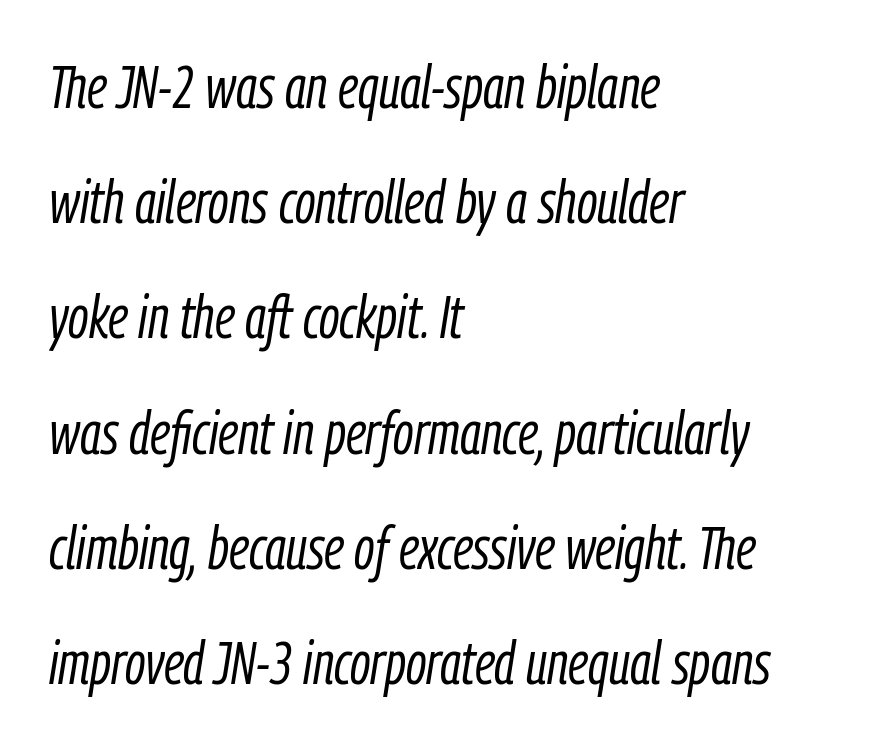
The rendering uses a large line-height, opening up the rows. Spacing verdict: proportional, widths tailored to each character. The strip under each line holds only bare page. Is the stroke heavy? The answer is a plain regular-or-lighter.
